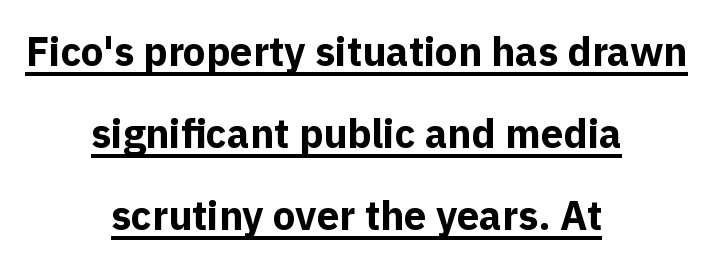
Q: Is the text bold? A: Yes.
Q: Is the text italic (slanted)? A: No, it is upright.
Q: Is the typeface a serif or a sans-serif typeface? A: Sans-serif.
Q: Is the text underlined? A: Yes.
Q: How is the paragraph aligned? A: Centered.
Q: Is the spacing between letters normal or unusually wide? A: Normal.
Q: Is the spacing between lines tight, normal or loose? A: Loose.
Q: Width (condensed, normal, or wide)? A: Normal.
Q: x-height? A: Medium.
Q: Monospaced? A: No.
